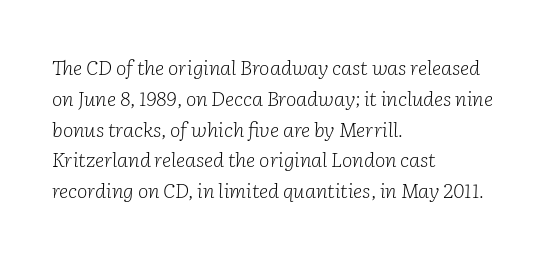
In terms of letterspacing, this is plain default setting. The ragged edge is on the right, which tells us the setting is flush left. Weight class: somewhere from thin through regular. Line spacing here is normal. Unmarked baselines from the first word to the last.
